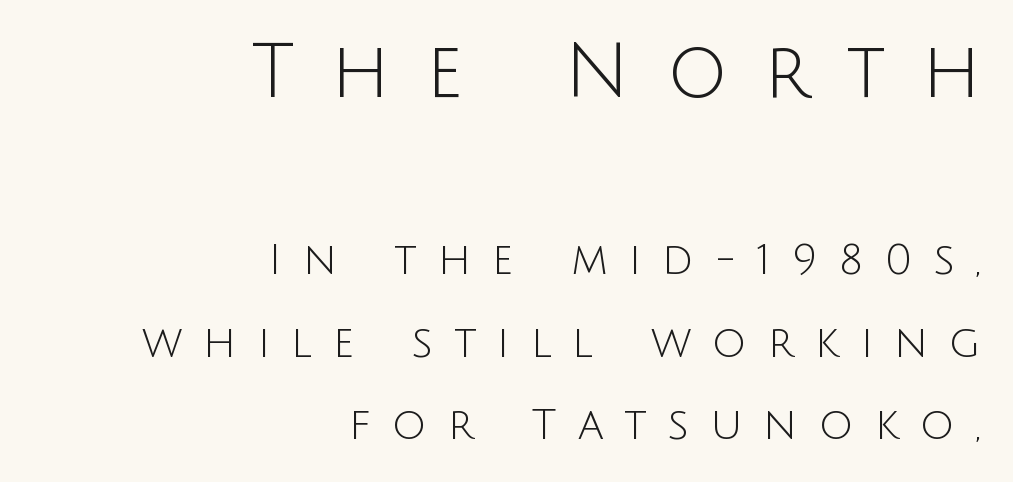
In terms of leading, this rendering errs on the spacious side. Look at the glyph heights: the upper group is clearly the bigger setting. Observe the absence of serifs on each vertical stroke in this sample. Each word looks stretched out because of the extra space between its letters. This sample has the flowing, uneven cadence of proportional lettering.
